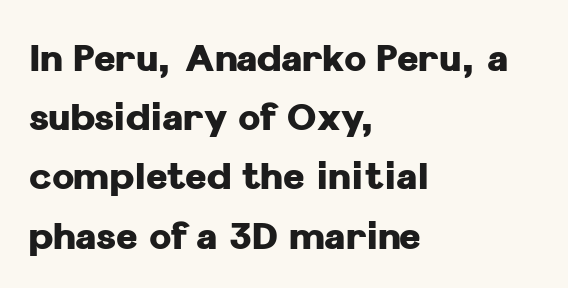
The image shows 37 px heavy sans-serif type, upright; set left-aligned, normal line spacing (1.6x), normal letter spacing, not underlined; low stroke contrast and a medium x-height.
